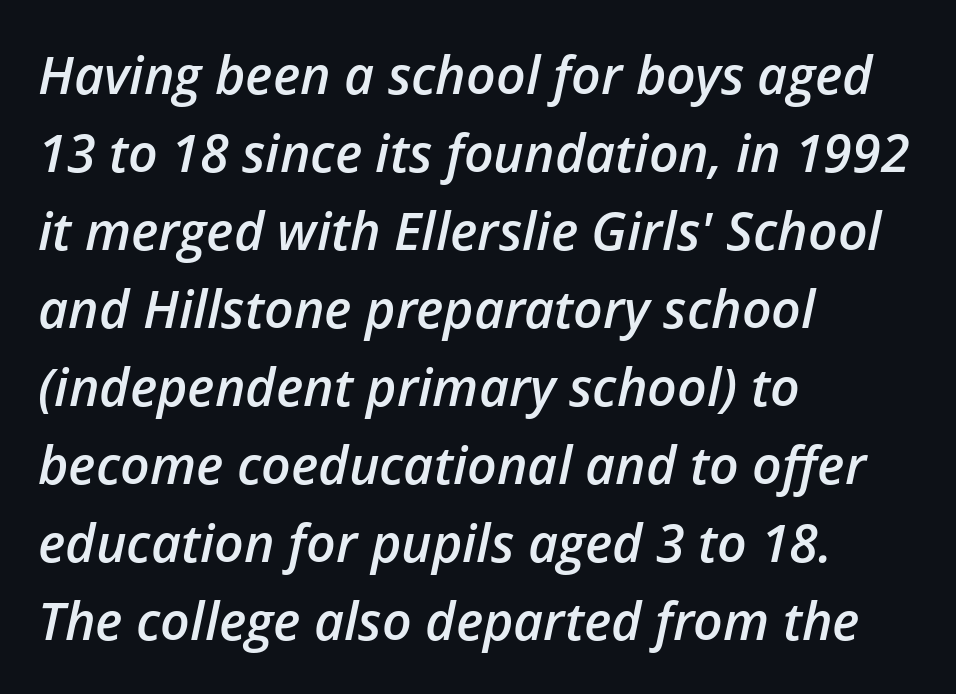
Short and long lines alike share a common starting point at left. Each new line begins a customary step beneath the previous one. Type without underlining. The face used here is proportionally spaced, like ordinary book or web type. Compared with ordinary roman type, these characters are visibly tilted.
